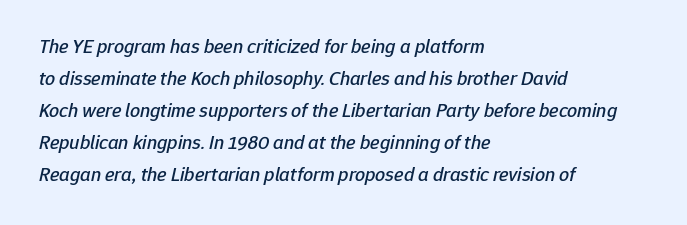
{"italic": "yes", "lean": "right", "slant_degrees": 12, "underline": "no", "align": "left", "line_spacing": "normal", "line_spacing_ratio": 1.6, "letter_spacing": "normal", "letter_spacing_em": 0.0, "glyph_px": 20}
